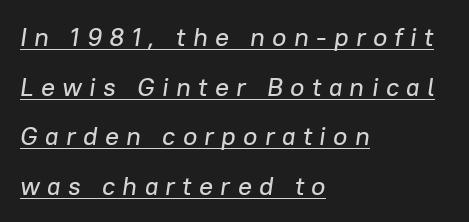
Q: Is the text italic (slanted)? A: Yes, it leans right by about 8 degrees.
Q: Is the text underlined? A: Yes.
Q: How is the paragraph aligned? A: Left-aligned.
Q: Is the spacing between letters normal or unusually wide? A: Unusually wide.
Q: Is the spacing between lines tight, normal or loose? A: Loose.
